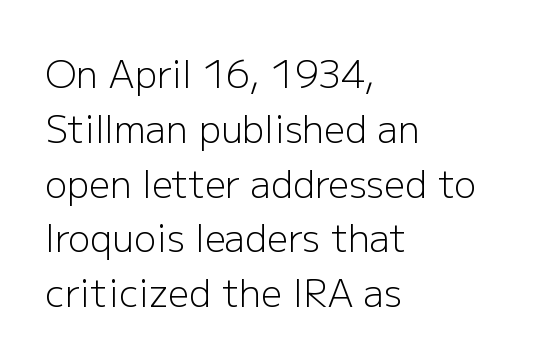
The face used here is proportionally spaced, like ordinary book or web type. Stem width sits at or under what a default text font uses. The passage is arranged the way most books set body copy — flush left. To sum up the face: it is a sans, with no serifs. Glance below the letters and you will spot only blank space. One glance says typical: line gaps are just what's usual.
